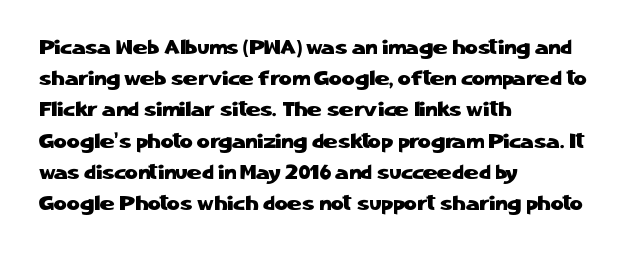
You could call the tracking neutral — neither tight nor loose. No italicization has been applied; the sample stays upright. Just letters on the line, the space beneath them empty. Compared with typical paragraphs, the rows here are spaced about the same.
